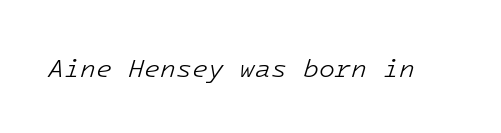
The image shows 26 px text type, italic (leaning right); set normal letter spacing, not underlined.
